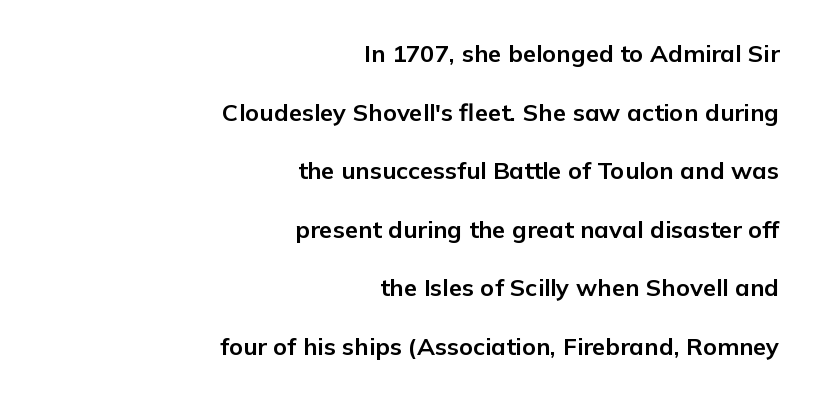
The image shows 24 px bold type, upright; set right-aligned, loose line spacing (2.44x), normal letter spacing, not underlined.
